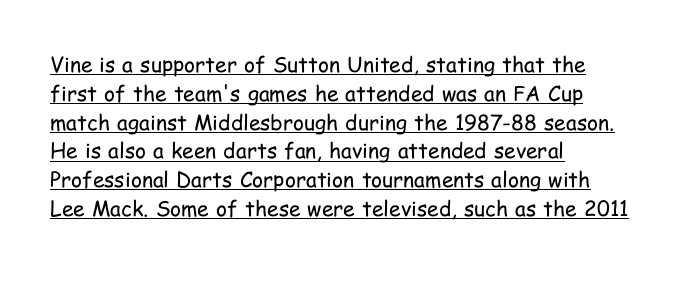
The image shows 21 px text type, upright; set left-aligned, normal line spacing (1.37x), normal letter spacing, underlined.
